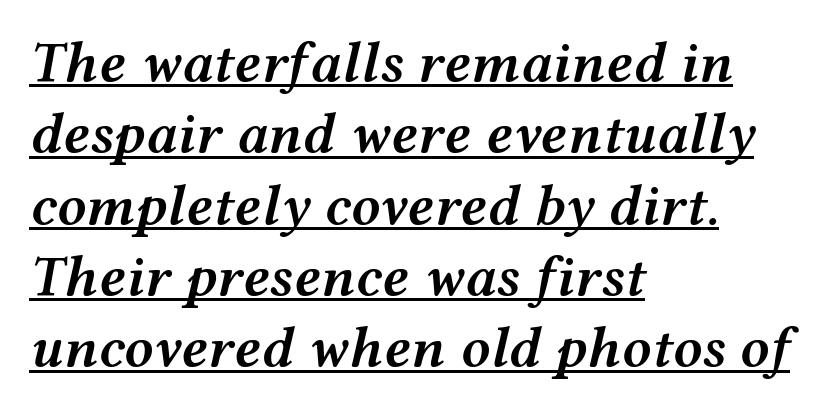
{"italic": "yes", "lean": "right", "slant_degrees": 12, "bold": "semi", "weight": "semibold", "width": "wide", "stroke_contrast": "medium", "x_height": "medium", "monospaced": "no", "underline": "yes", "align": "left", "line_spacing_ratio": 1.23, "letter_spacing": "normal", "letter_spacing_em": 0.0, "glyph_px": 58}
